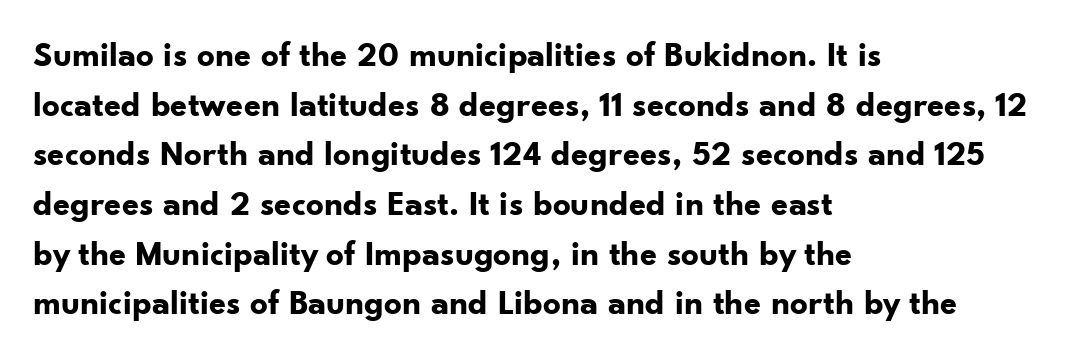
Check the space under the baseline: it is left empty. Is the type bold? Yes — the strokes are clearly thick and heavy. The block of text has a typical density, with ordinary space between rows. Line starts are locked; line ends wander. Character widths vary here, with narrow letters taking less room than wide ones. Standard letterfit; no display-style spreading of the glyphs.
